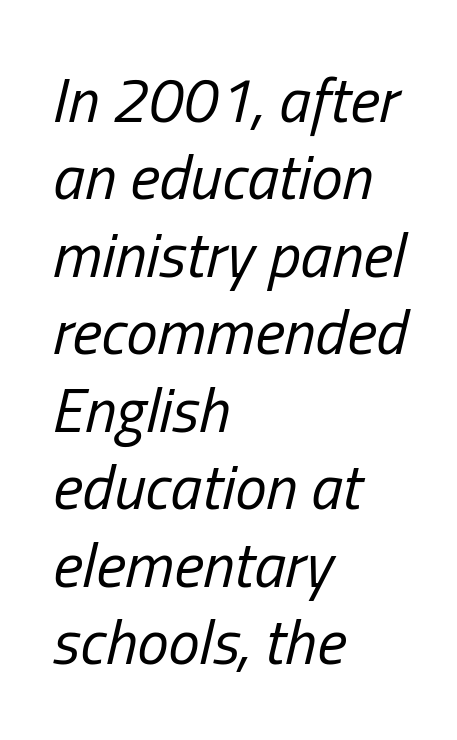
The image shows 63 px regular-weight, condensed type, italic (leaning right); set left-aligned, line spacing 1.23x, normal letter spacing, not underlined; low stroke contrast and a medium x-height.
